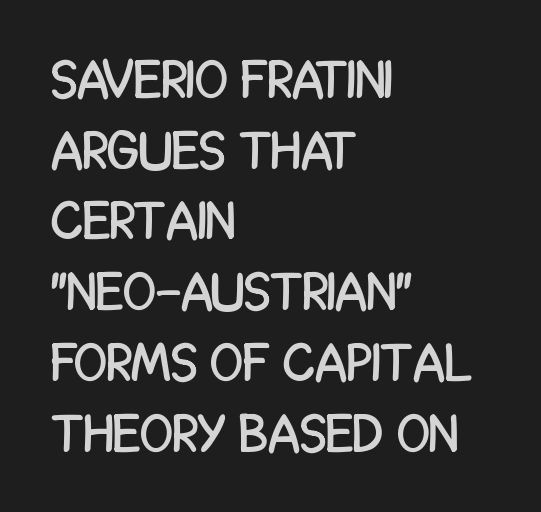
Q: Is the text italic (slanted)? A: No, it is upright.
Q: Is the typeface a serif or a sans-serif typeface? A: Sans-serif.
Q: Is the text underlined? A: No.
Q: How is the paragraph aligned? A: Left-aligned.
Q: Is the spacing between letters normal or unusually wide? A: Normal.
Q: Is the spacing between lines tight, normal or loose? A: Normal.
Q: Width (condensed, normal, or wide)? A: Condensed.
Q: Stroke contrast? A: Low.
Q: x-height? A: Large.
Q: Monospaced? A: No.
